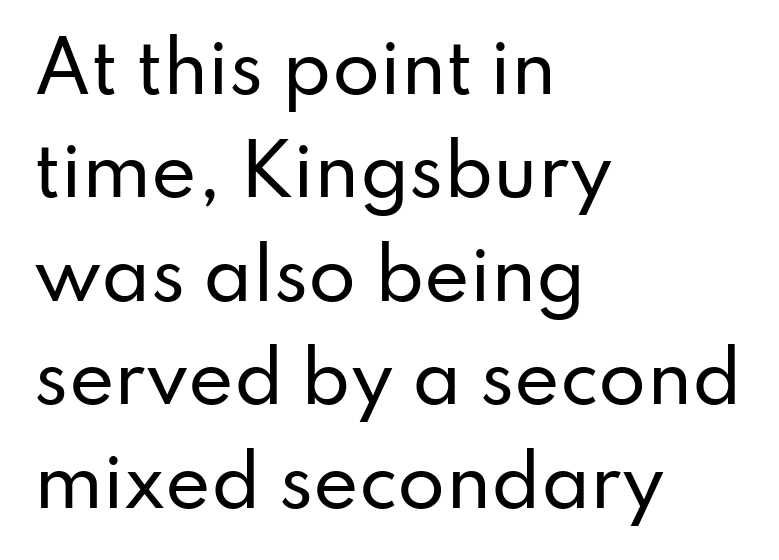
The image shows 69 px sans-serif type, upright; set left-aligned, normal line spacing (1.5x), normal letter spacing, not underlined; low stroke contrast and a small x-height.
